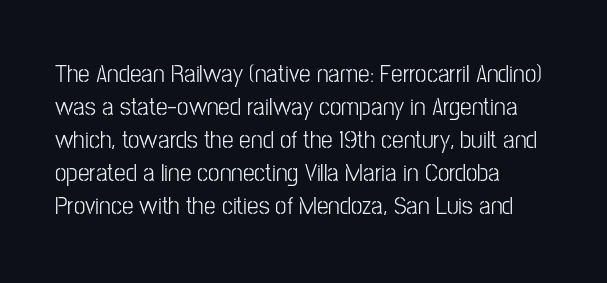
When letters stand straight like this, we call the style roman or upright. These lines sit exactly where default settings would place them. Students, note that the glyphs here touch the page at normal intervals. The passage shown is not bold in any degree. In CSS terms this would be text-align: left. Underlining? Definitely not there.
